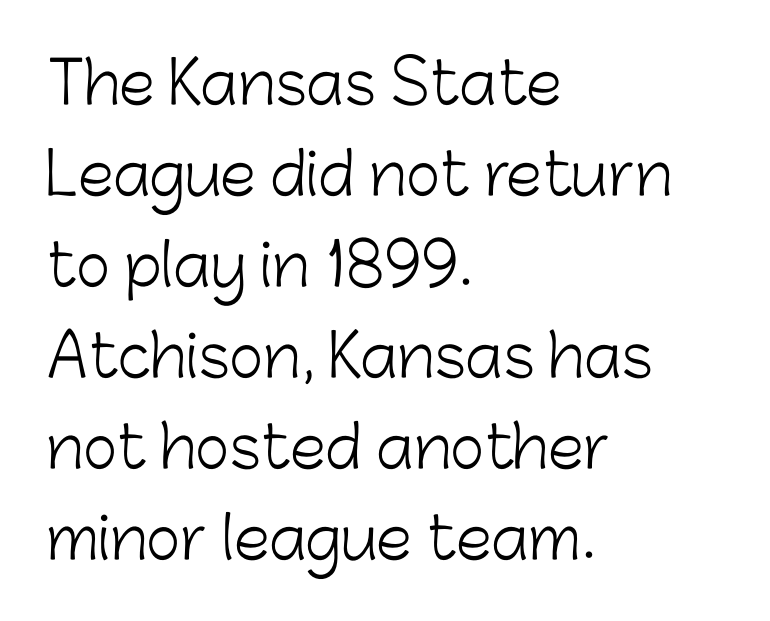
{"serif": "no", "italic": "no", "bold": "no", "weight": "light", "width": "normal", "stroke_contrast": "low", "x_height": "medium", "monospaced": "no", "underline": "no", "align": "left", "line_spacing": "normal", "line_spacing_ratio": 1.57, "letter_spacing": "normal", "letter_spacing_em": 0.0, "glyph_px": 58}
